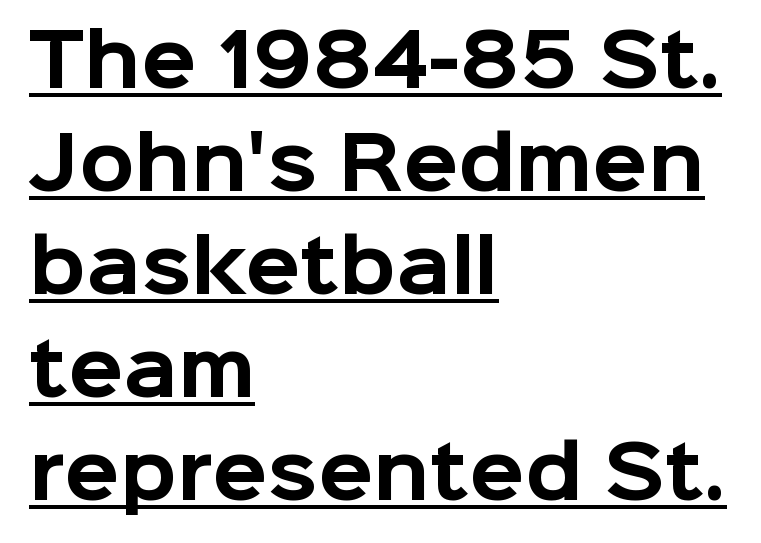
A roman cut, with each character standing at attention. Look at the tracking — it's just the regular setting, nothing added. Character widths vary here, with narrow letters taking less room than wide ones. The characters look thick and weighty, a clear bold. Serifs: no, the terminals of the letterforms are clean.
